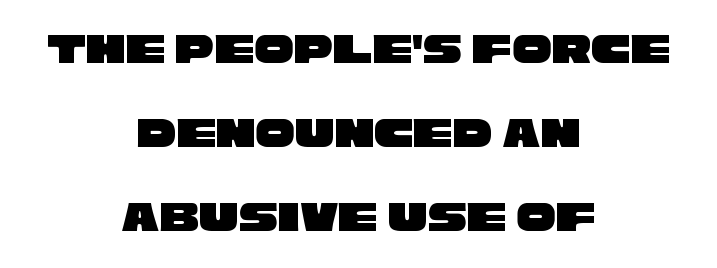
Q: Is the typeface a serif or a sans-serif typeface? A: Sans-serif.
Q: Is the text underlined? A: No.
Q: How is the paragraph aligned? A: Centered.
Q: Is the spacing between letters normal or unusually wide? A: Normal.
Q: Is the spacing between lines tight, normal or loose? A: Loose.
Q: Width (condensed, normal, or wide)? A: Wide.
Q: Stroke contrast? A: Low.
Q: x-height? A: Large.
Q: Monospaced? A: No.
